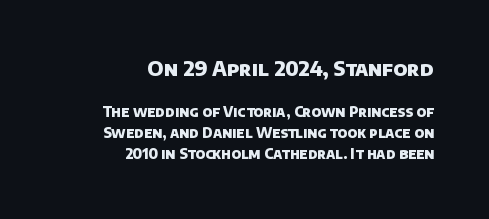
{"bold": "yes", "underline": "no", "align": "right", "line_spacing": "normal", "line_spacing_ratio": 1.53, "letter_spacing": "normal", "letter_spacing_em": 0.0, "larger_block": "first", "size_ratio": 1.43, "glyph_px": 20}
